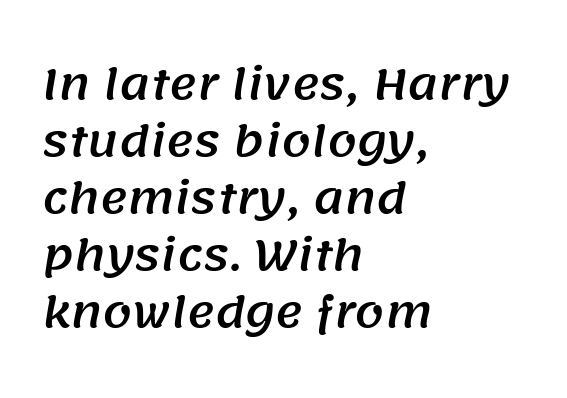
The image shows 42 px sans-serif type; set left-aligned, normal line spacing (1.36x), normal letter spacing, not underlined; medium stroke contrast and a large x-height.
